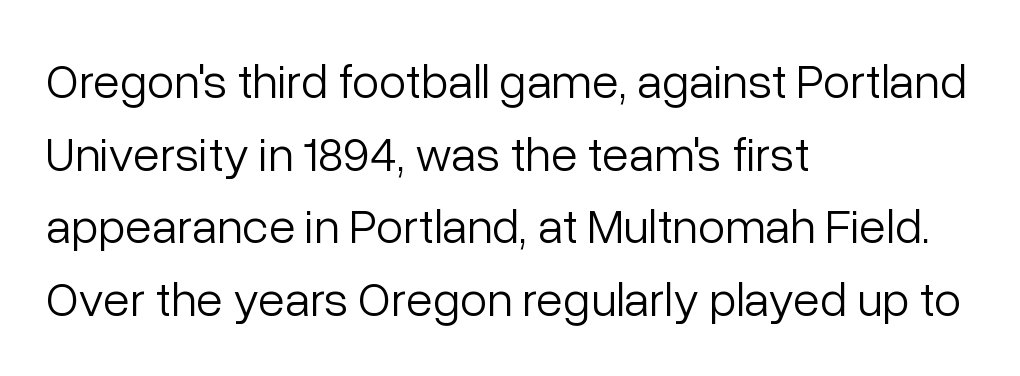
Q: Is the text bold? A: No.
Q: Is the text italic (slanted)? A: No, it is upright.
Q: Is the typeface a serif or a sans-serif typeface? A: Sans-serif.
Q: Is the text underlined? A: No.
Q: How is the paragraph aligned? A: Left-aligned.
Q: Is the spacing between letters normal or unusually wide? A: Normal.
Q: Is the spacing between lines tight, normal or loose? A: Normal.
Q: Width (condensed, normal, or wide)? A: Normal.
Q: Stroke contrast? A: Low.
Q: x-height? A: Medium.
Q: Monospaced? A: No.
